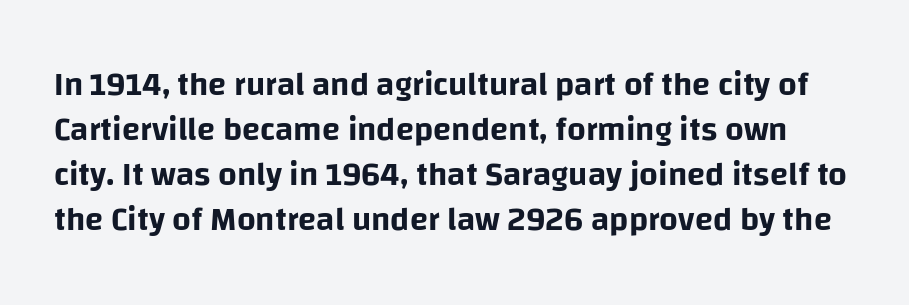
The image shows 33 px sans-serif type, upright; set normal line spacing (1.36x), normal letter spacing, not underlined; low stroke contrast and a large x-height.
